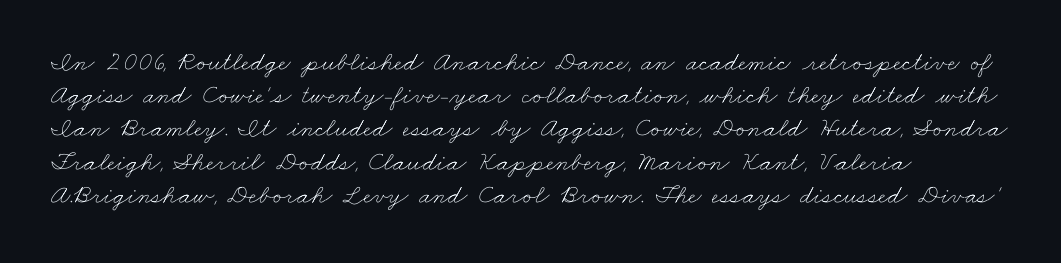
Left-aligned paragraph, ragged on the right. No word sits above an underline. This sample uses plain, unmodified letter spacing. No letter is thick-stroked: the sample isn't bold.
